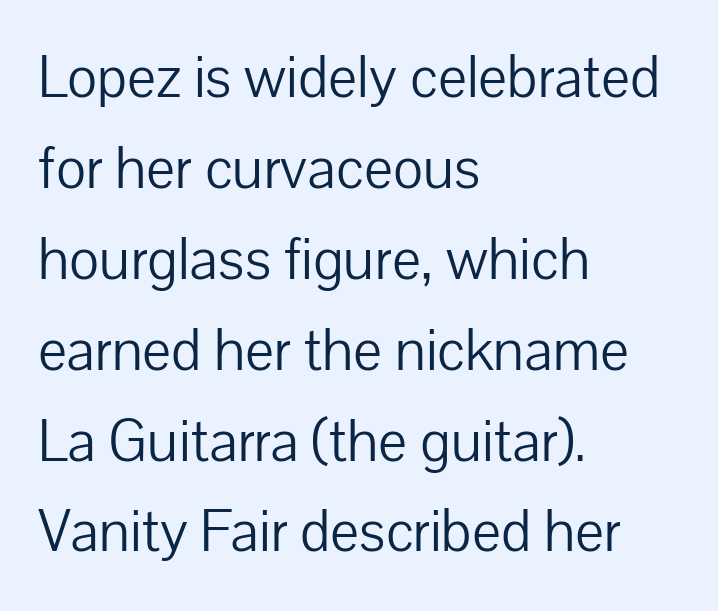
Q: Is the text bold? A: No.
Q: Is the text italic (slanted)? A: No, it is upright.
Q: Is the typeface a serif or a sans-serif typeface? A: Sans-serif.
Q: Is the text underlined? A: No.
Q: How is the paragraph aligned? A: Left-aligned.
Q: Is the spacing between letters normal or unusually wide? A: Normal.
Q: Is the spacing between lines tight, normal or loose? A: Normal.
Q: Width (condensed, normal, or wide)? A: Normal.
Q: Stroke contrast? A: Low.
Q: x-height? A: Medium.
Q: Monospaced? A: No.
